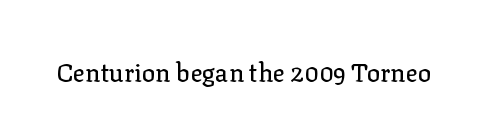
If you drew a line through each stem, it would be perfectly vertical. Characters follow at the spacing the type designer built in. The words here are not underlined.
